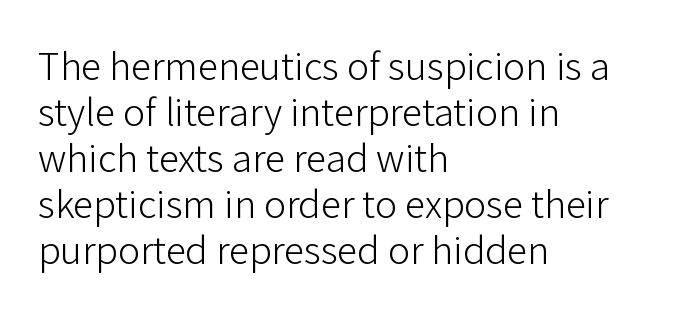
The vertical gap from one line to the next is small. Stroke terminals: plain, sans-serif. Varying glyph widths throughout — classic text-font behaviour. Rule under the text: the space is simply empty.
